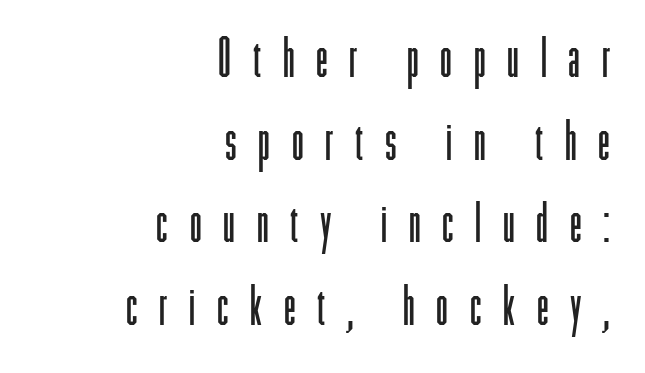
Q: Is the text bold? A: No.
Q: Is the text italic (slanted)? A: No, it is upright.
Q: Is the typeface a serif or a sans-serif typeface? A: Sans-serif.
Q: Is the text underlined? A: No.
Q: How is the paragraph aligned? A: Right-aligned.
Q: Is the spacing between letters normal or unusually wide? A: Unusually wide.
Q: Is the spacing between lines tight, normal or loose? A: Normal.
Q: Width (condensed, normal, or wide)? A: Condensed.
Q: Stroke contrast? A: Low.
Q: x-height? A: Medium.
Q: Monospaced? A: No.
